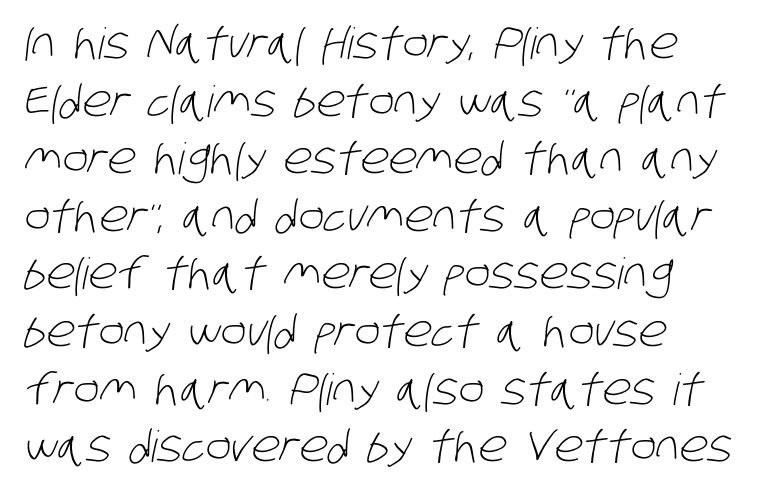
Serif or sans? Sans — the stroke terminals are bare. Only glyphs here, with clear space below each row. This sample keeps an unexceptional amount of space between lines. Varying glyph widths throughout — classic text-font behaviour. Teacher's note: observe the even left margin — that is flush-left alignment.
